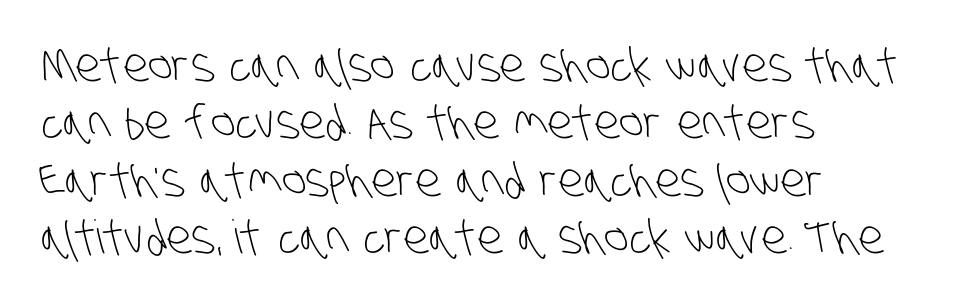
The image shows 46 px light, condensed sans-serif type; set left-aligned, normal line spacing (1.25x), normal letter spacing, not underlined; low stroke contrast and a large x-height.
